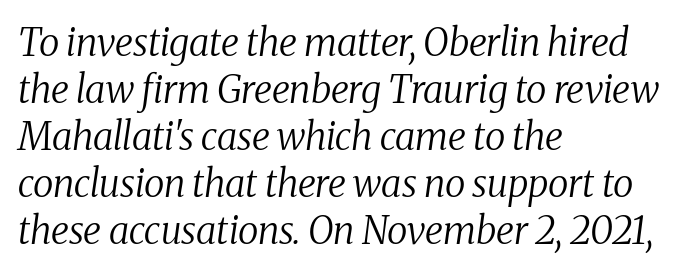
Every row of glyphs begins at an identical x-position on the left. I'd call this a serif setting — the letters wear small feet. This sample has the flowing, uneven cadence of proportional lettering. Compared with a typical body face, this is equally light or lighter still.
